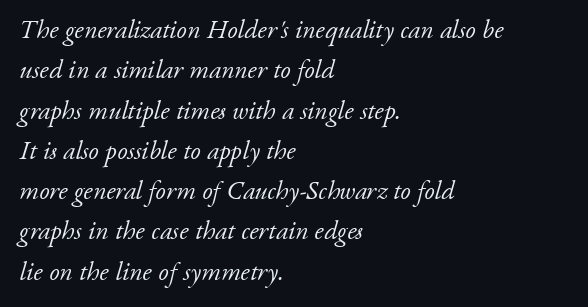
Nothing unusual about the tracking: characters are spaced as the font intends. Does the leading feel generous? No, just average. Counters stay open thanks to moderate or lighter strokes. Descender tails drop into unmarked territory. Casual observation: everything's shoved over to the left.
